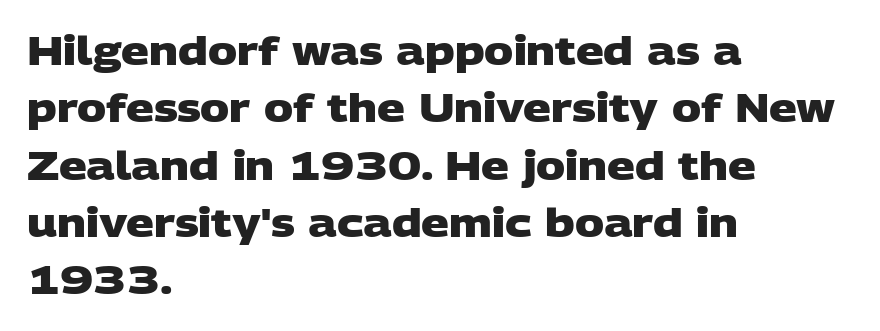
The strip under each line holds only bare page. The typeface chosen for these lines omits serifs. This sample is left-justified, so line endings fall wherever the words run out. Standard letterfit; no display-style spreading of the glyphs. These lines are rendered in a variable-pitch font.
